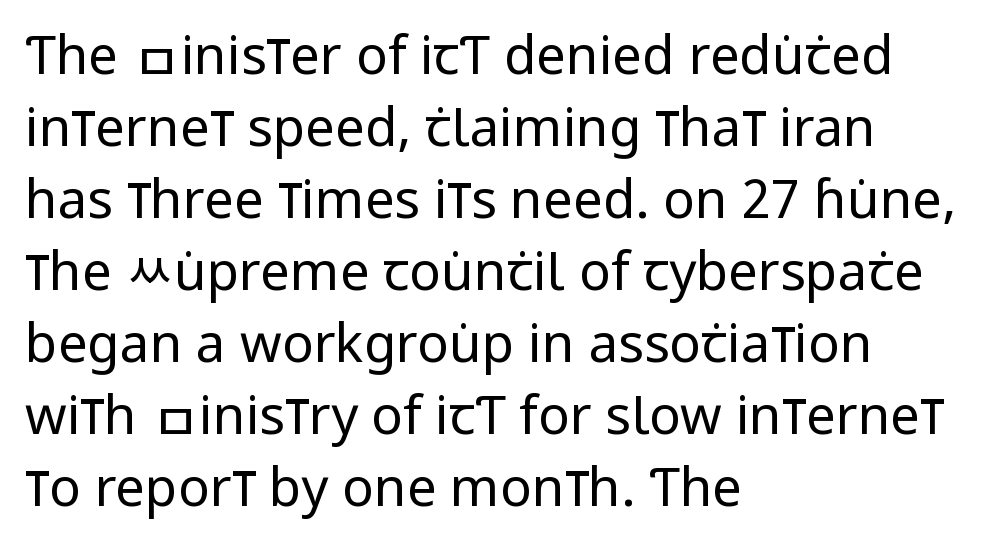
Q: Is the text bold? A: No.
Q: Is the text italic (slanted)? A: No, it is upright.
Q: Is the typeface a serif or a sans-serif typeface? A: Sans-serif.
Q: Is the text underlined? A: No.
Q: How is the paragraph aligned? A: Left-aligned.
Q: Is the spacing between letters normal or unusually wide? A: Normal.
Q: Is the spacing between lines tight, normal or loose? A: Normal.
Q: Width (condensed, normal, or wide)? A: Condensed.
Q: Stroke contrast? A: Low.
Q: x-height? A: Large.
Q: Monospaced? A: No.
